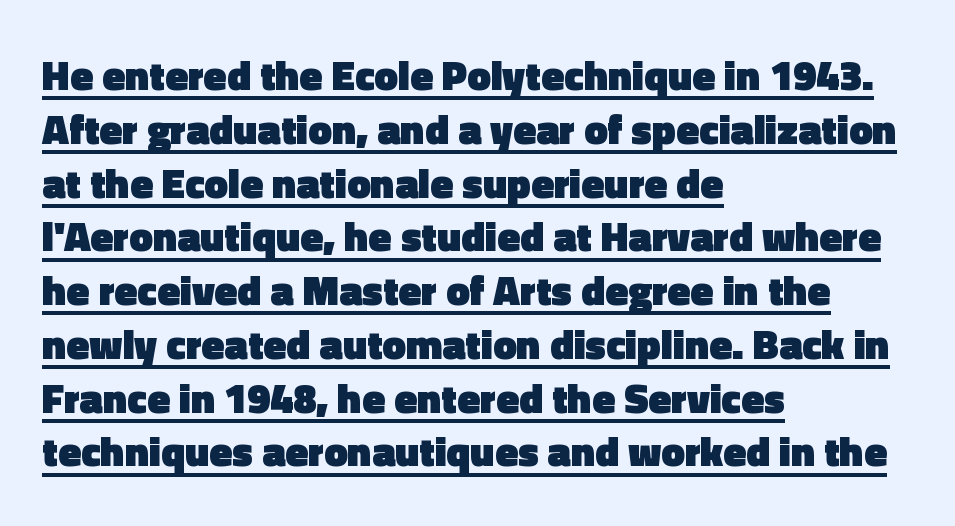
A sans-serif font was chosen for this passage. Is this a fixed-width face? No — the glyphs have proportional, varying widths. Baseline-to-baseline distance is the conventional proportion of letter height. Chunky letters — that's bold for sure. The lines in this sample share a left origin and differ only in where they stop. The letterforms sit shoulder to shoulder at normal distance.
